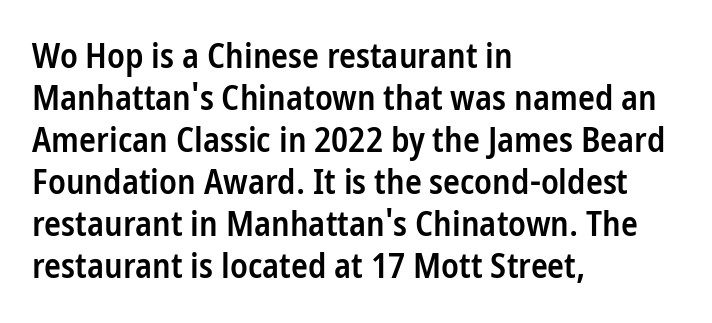
These lines are composed in type without serifs. A student would call this left alignment; a typographer would say flush left, rag right. The letters advance in unequal steps, a hallmark of proportional type. Look at the stroke-to-counter ratio: somewhat heavy, a semibold. Spacing between characters is what you'd get straight out of the box. A roman cut, with each character standing at attention.
